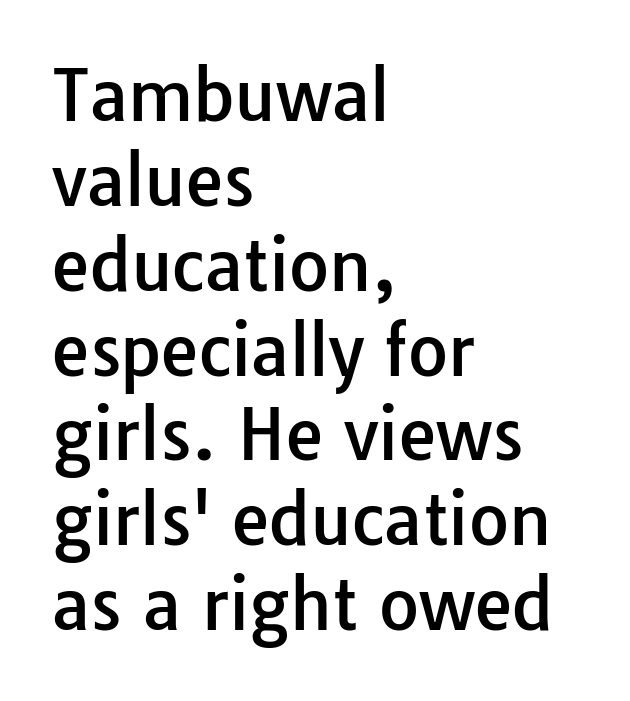
Q: Is the text italic (slanted)? A: No, it is upright.
Q: Is the typeface a serif or a sans-serif typeface? A: Sans-serif.
Q: Is the text underlined? A: No.
Q: How is the paragraph aligned? A: Left-aligned.
Q: Is the spacing between letters normal or unusually wide? A: Normal.
Q: Width (condensed, normal, or wide)? A: Normal.
Q: Stroke contrast? A: Low.
Q: x-height? A: Medium.
Q: Monospaced? A: No.
